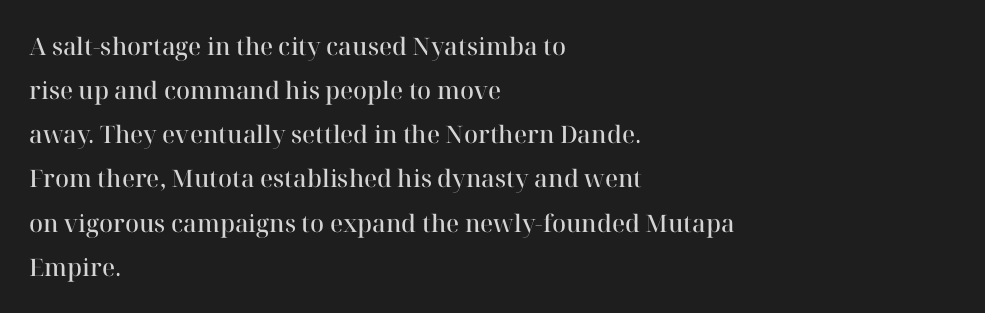
{"italic": "no", "bold": "semi", "underline": "no", "align": "left", "line_spacing_ratio": 1.84, "letter_spacing": "normal", "letter_spacing_em": 0.0, "glyph_px": 24}
